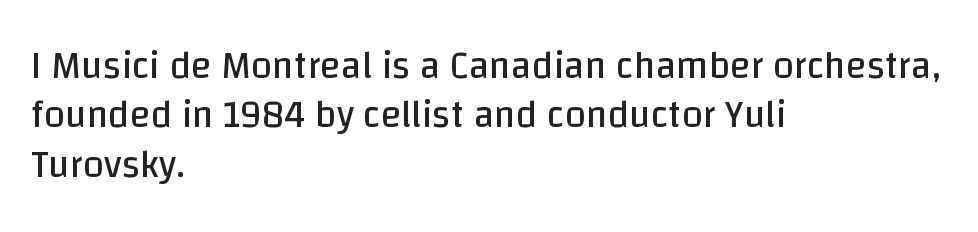
Q: Is the text bold? A: No.
Q: Is the text italic (slanted)? A: No, it is upright.
Q: Is the typeface a serif or a sans-serif typeface? A: Sans-serif.
Q: Is the text underlined? A: No.
Q: How is the paragraph aligned? A: Left-aligned.
Q: Is the spacing between letters normal or unusually wide? A: Normal.
Q: Is the spacing between lines tight, normal or loose? A: Normal.
Q: Width (condensed, normal, or wide)? A: Normal.
Q: Stroke contrast? A: Low.
Q: x-height? A: Large.
Q: Monospaced? A: No.
